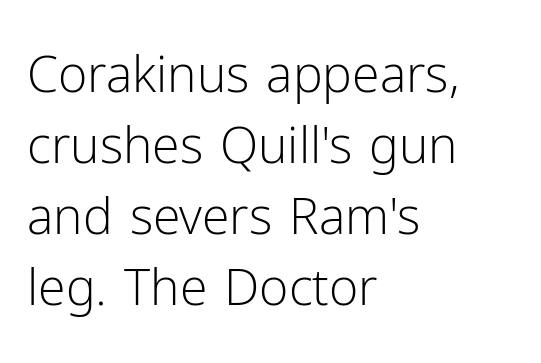
This rendering employs a face without finishing strokes, i.e., a sans-serif. Each letter keeps its own natural width here, so spacing adapts to shape. Stroke mass is kept to a normal reading level or below. Notice how the passage keeps a crisp vertical edge on the left only.
